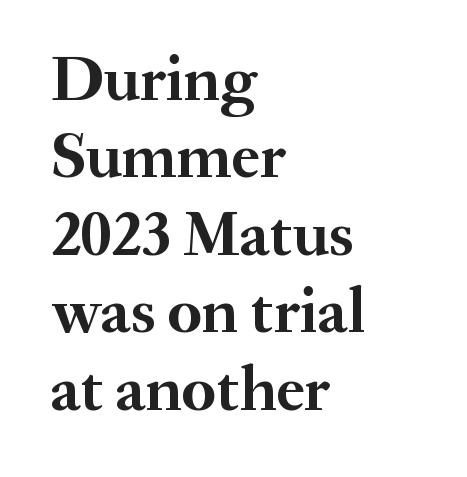
Q: Is the text bold? A: Yes.
Q: Is the text italic (slanted)? A: No, it is upright.
Q: Is the typeface a serif or a sans-serif typeface? A: Serif.
Q: Is the text underlined? A: No.
Q: How is the paragraph aligned? A: Left-aligned.
Q: Is the spacing between letters normal or unusually wide? A: Normal.
Q: Width (condensed, normal, or wide)? A: Normal.
Q: Stroke contrast? A: Medium.
Q: x-height? A: Small.
Q: Monospaced? A: No.
